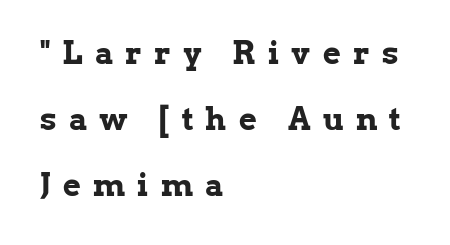
The image shows 31 px bold serif type, upright; set left-aligned, loose line spacing (2.13x), unusually wide letter spacing (+0.4 em), not underlined; low stroke contrast and a medium x-height.
